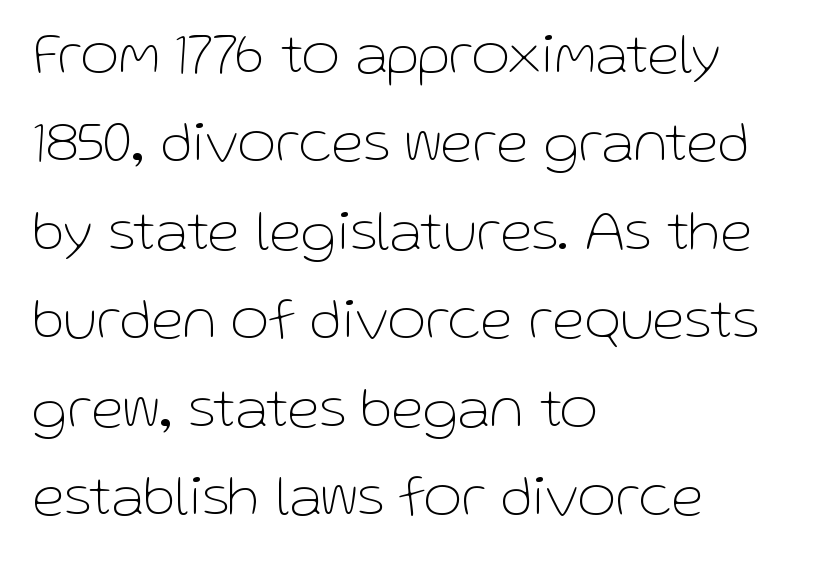
Q: Is the text bold? A: No.
Q: Is the text italic (slanted)? A: No, it is upright.
Q: Is the typeface a serif or a sans-serif typeface? A: Sans-serif.
Q: Is the text underlined? A: No.
Q: How is the paragraph aligned? A: Left-aligned.
Q: Is the spacing between letters normal or unusually wide? A: Normal.
Q: Is the spacing between lines tight, normal or loose? A: Normal.
Q: Width (condensed, normal, or wide)? A: Normal.
Q: Stroke contrast? A: Low.
Q: x-height? A: Medium.
Q: Monospaced? A: No.
